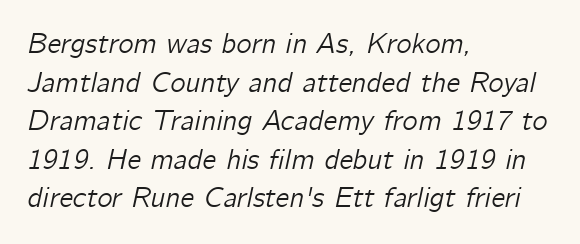
Regular leading. You could call the tracking neutral — neither tight nor loose. Underlining? Definitely not there. Left-aligned paragraph, ragged on the right. Character widths vary here, with narrow letters taking less room than wide ones. Observe the lean: these are italic letterforms.
